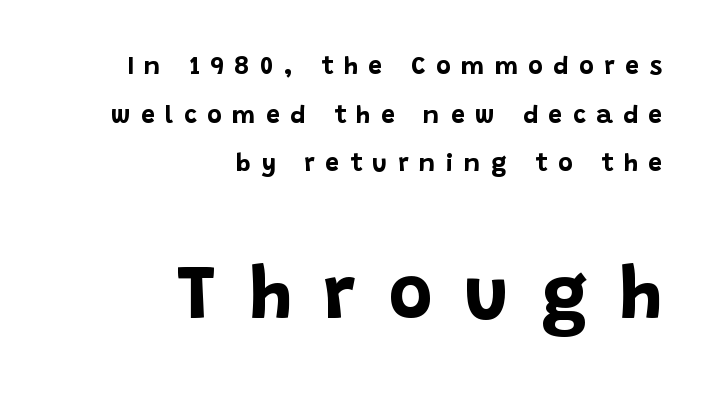
This sample has the flowing, uneven cadence of proportional lettering. The line-height multiplier appears high, well above default. Typographic density is high because the face is bold. Students, note that the glyphs here are deliberately spaced far apart. The face used here appears at its bigger size in the lower chunk.
